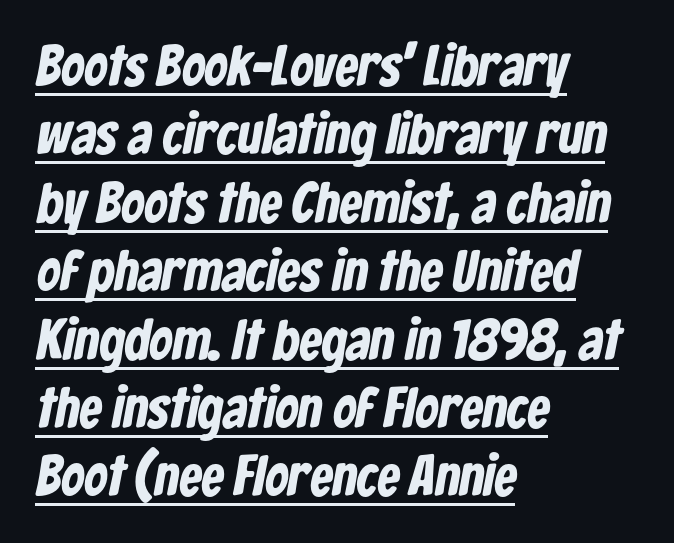
Q: Is the text bold? A: Yes.
Q: Is the typeface a serif or a sans-serif typeface? A: Sans-serif.
Q: Is the text underlined? A: Yes.
Q: How is the paragraph aligned? A: Left-aligned.
Q: Is the spacing between letters normal or unusually wide? A: Normal.
Q: Width (condensed, normal, or wide)? A: Condensed.
Q: Stroke contrast? A: Low.
Q: x-height? A: Medium.
Q: Monospaced? A: No.
